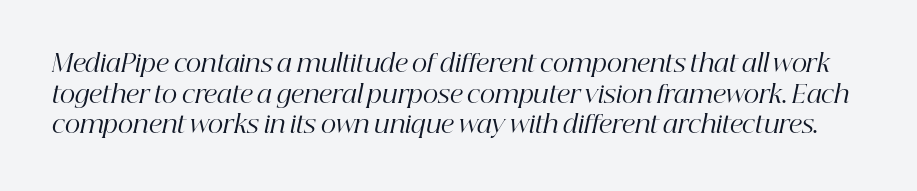
Characters follow at the spacing the type designer built in. The passage shown stacks its lines at a standard gap. Each row of text sits above clean, open space. This reads as an unemphasized weight, regular at the heaviest. Every character sits at an angle, as italics do.
